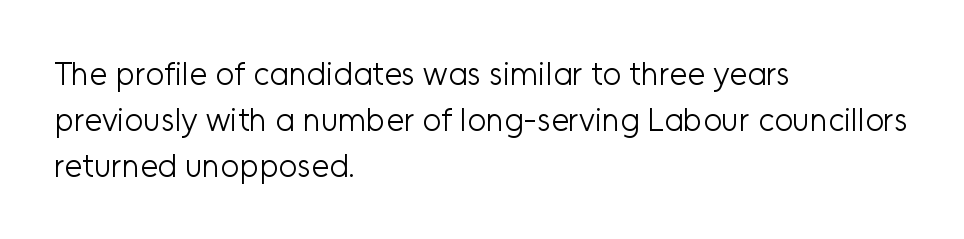
Standard letterfit; no display-style spreading of the glyphs. On a weight scale, this lands at 450 or below. The glyphs in this specimen are sans serif. Each letter keeps its own natural width here, so spacing adapts to shape. The glyphs are unaccompanied by any horizontal stroke below them.
